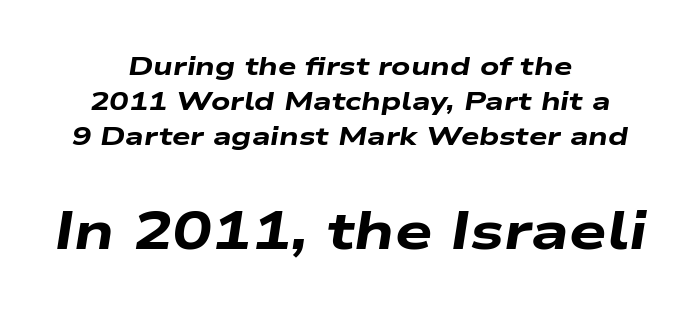
{"italic": "yes", "lean": "right", "slant_degrees": 9, "bold": "yes", "weight": "heavy", "width": "wide", "stroke_contrast": "low", "x_height": "medium", "monospaced": "no", "underline": "no", "align": "center", "line_spacing": "normal", "line_spacing_ratio": 1.34, "letter_spacing": "normal", "letter_spacing_em": 0.0, "larger_block": "second", "size_ratio": 2.04, "glyph_px": 53}
